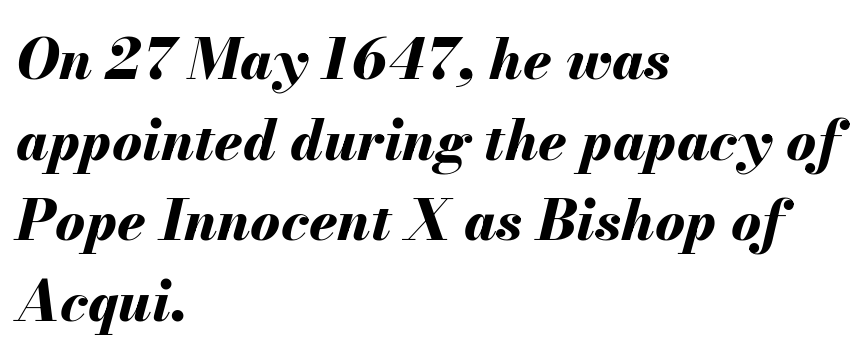
{"italic": "yes", "lean": "right", "slant_degrees": 13, "bold": "yes", "weight": "bold", "width": "normal", "stroke_contrast": "medium", "x_height": "small", "monospaced": "no", "underline": "no", "align": "left", "line_spacing": "normal", "line_spacing_ratio": 1.44, "letter_spacing": "normal", "letter_spacing_em": 0.0, "glyph_px": 56}
